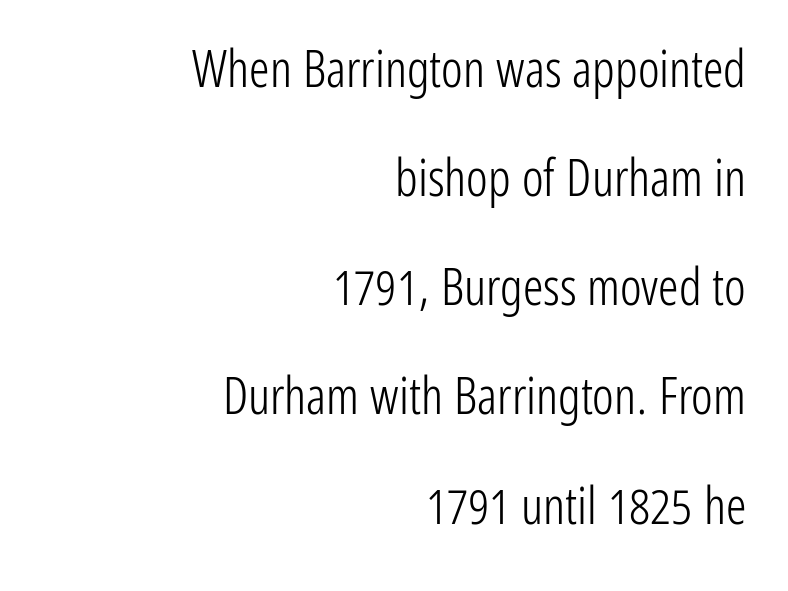
Q: Is the text bold? A: No.
Q: Is the text italic (slanted)? A: No, it is upright.
Q: Is the typeface a serif or a sans-serif typeface? A: Sans-serif.
Q: Is the text underlined? A: No.
Q: How is the paragraph aligned? A: Right-aligned.
Q: Is the spacing between letters normal or unusually wide? A: Normal.
Q: Is the spacing between lines tight, normal or loose? A: Loose.
Q: Width (condensed, normal, or wide)? A: Condensed.
Q: Stroke contrast? A: Low.
Q: x-height? A: Medium.
Q: Monospaced? A: No.
